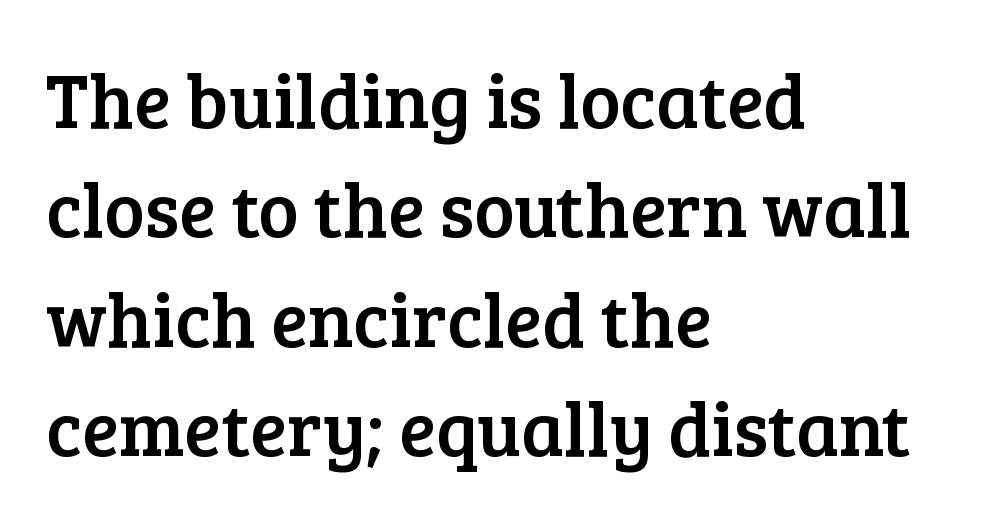
The image shows 76 px serif type, upright; set left-aligned, normal line spacing (1.44x), normal letter spacing, not underlined; low stroke contrast and a medium x-height.
